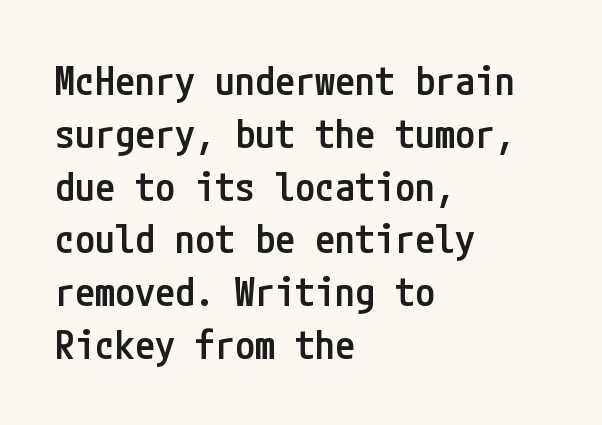
The image shows 40 px semibold, condensed sans-serif type, upright; set left-aligned, normal line spacing (1.32x), normal letter spacing, not underlined; low stroke contrast and a medium x-height.
